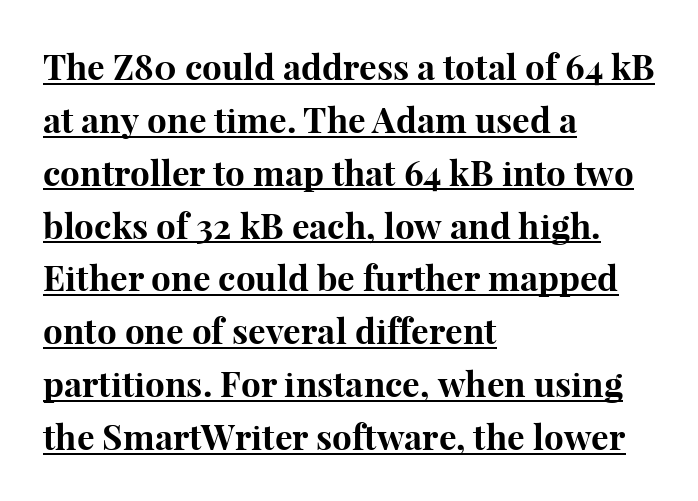
{"serif": "yes", "italic": "no", "bold": "yes", "weight": "bold", "width": "normal", "stroke_contrast": "high", "x_height": "medium", "monospaced": "no", "underline": "yes", "align": "left", "line_spacing": "normal", "line_spacing_ratio": 1.51, "letter_spacing": "normal", "letter_spacing_em": 0.0, "glyph_px": 35}
